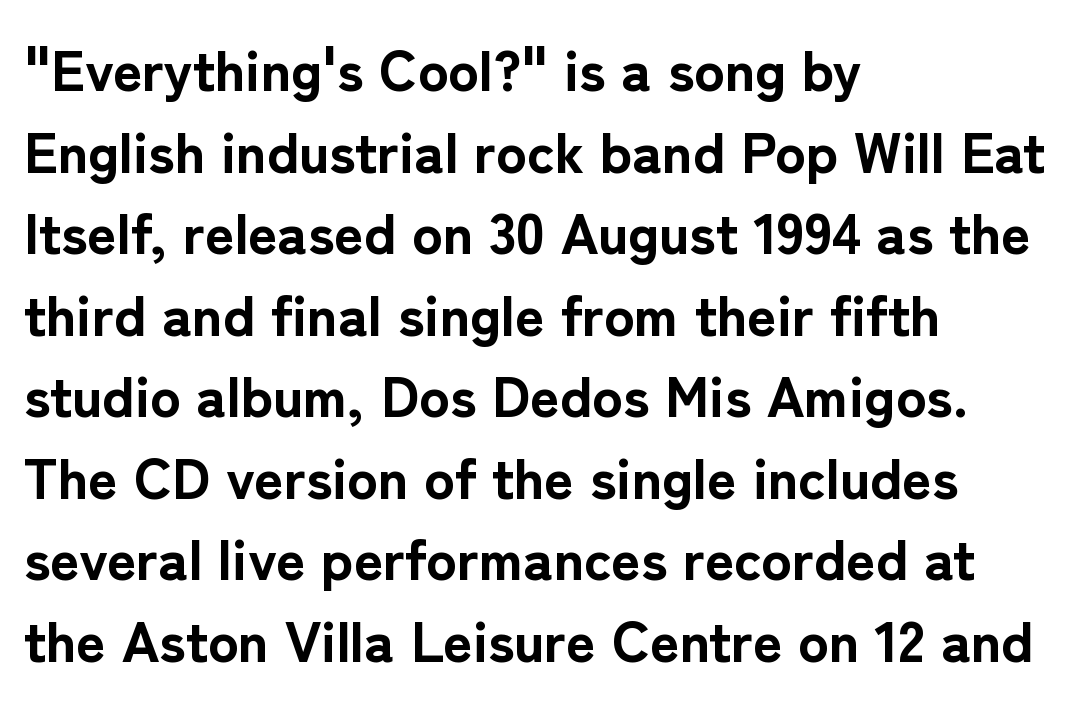
Q: Is the text bold? A: Yes.
Q: Is the text italic (slanted)? A: No, it is upright.
Q: Is the typeface a serif or a sans-serif typeface? A: Sans-serif.
Q: Is the text underlined? A: No.
Q: How is the paragraph aligned? A: Left-aligned.
Q: Is the spacing between letters normal or unusually wide? A: Normal.
Q: Is the spacing between lines tight, normal or loose? A: Normal.
Q: Width (condensed, normal, or wide)? A: Normal.
Q: Stroke contrast? A: Low.
Q: x-height? A: Medium.
Q: Monospaced? A: No.
